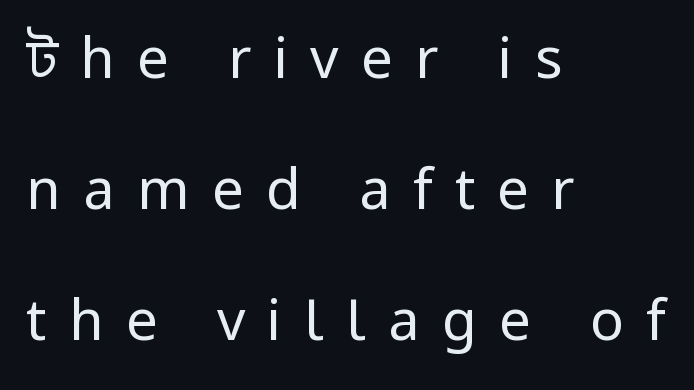
Q: Is the text bold? A: No.
Q: Is the text italic (slanted)? A: No, it is upright.
Q: Is the typeface a serif or a sans-serif typeface? A: Sans-serif.
Q: Is the text underlined? A: No.
Q: How is the paragraph aligned? A: Left-aligned.
Q: Is the spacing between letters normal or unusually wide? A: Unusually wide.
Q: Is the spacing between lines tight, normal or loose? A: Loose.
Q: Width (condensed, normal, or wide)? A: Normal.
Q: Stroke contrast? A: Low.
Q: x-height? A: Medium.
Q: Monospaced? A: No.
